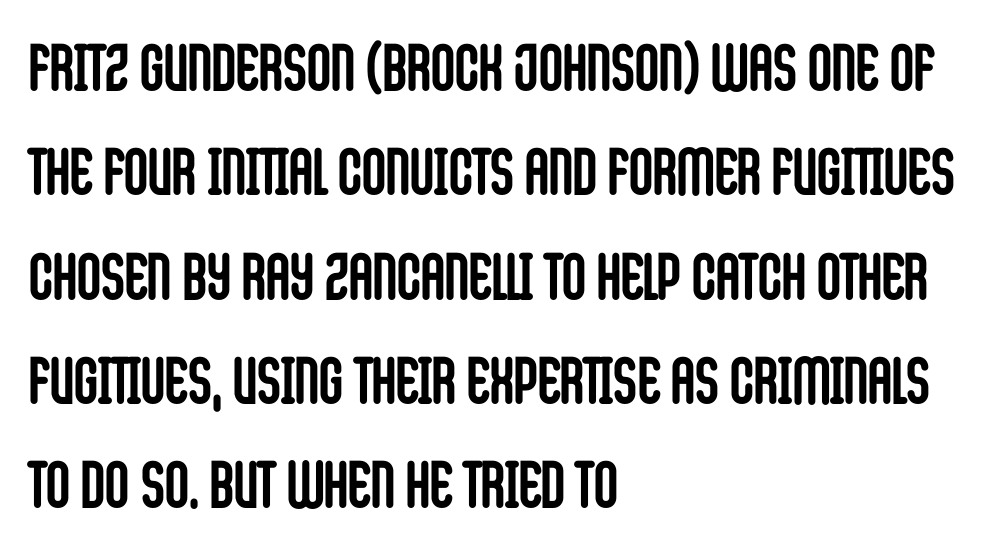
The image shows 66 px semibold, condensed sans-serif type, upright; set left-aligned, normal line spacing (1.58x), normal letter spacing, not underlined; low stroke contrast and a large x-height.
